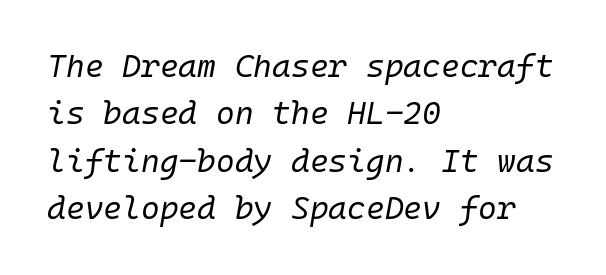
Q: Is the text bold? A: No.
Q: Is the text italic (slanted)? A: Yes, it leans right by about 10 degrees.
Q: Is the text underlined? A: No.
Q: How is the paragraph aligned? A: Left-aligned.
Q: Is the spacing between letters normal or unusually wide? A: Normal.
Q: Is the spacing between lines tight, normal or loose? A: Normal.
Q: Width (condensed, normal, or wide)? A: Normal.
Q: Stroke contrast? A: Low.
Q: x-height? A: Medium.
Q: Monospaced? A: Yes.
